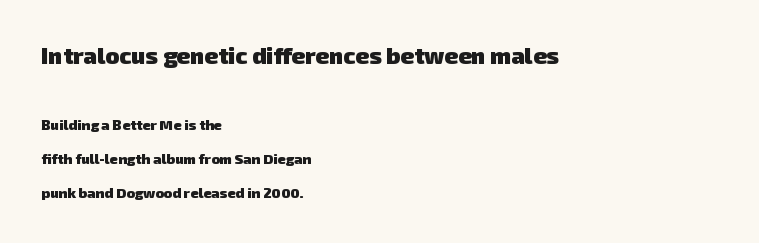
{"bold": "yes", "underline": "no", "align": "left", "line_spacing": "loose", "line_spacing_ratio": 2.45, "letter_spacing": "normal", "letter_spacing_em": 0.0, "larger_block": "first", "size_ratio": 1.64, "glyph_px": 23}
